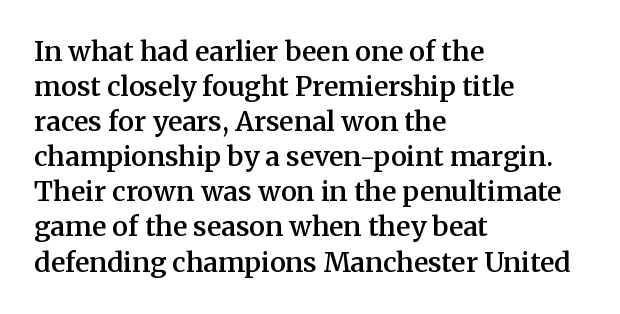
Heft: intermediate — a semibold. How are the letters spaced? Ordinarily, with no added tracking. A typesetter would call this leading conventional body-copy spacing. These lines are set flush left with a ragged right edge. No word sits above an underline. Posture: vertical.
